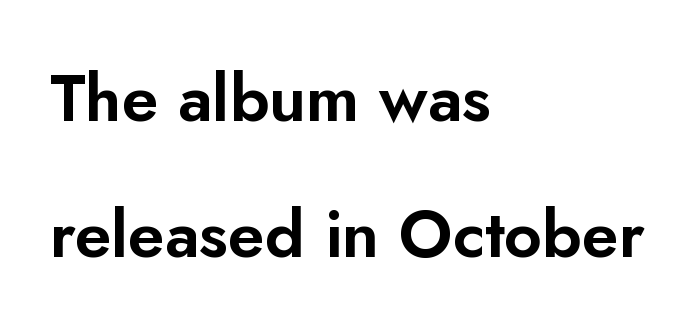
{"serif": "no", "italic": "no", "width": "normal", "stroke_contrast": "low", "x_height": "small", "monospaced": "no", "underline": "no", "align": "left", "line_spacing": "loose", "line_spacing_ratio": 2.06, "letter_spacing": "normal", "letter_spacing_em": 0.0, "glyph_px": 66}
